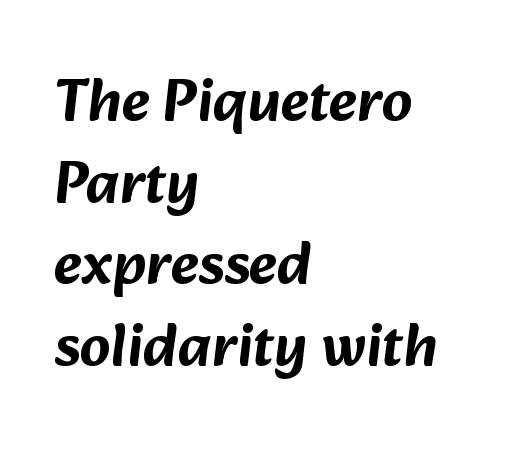
Q: Is the typeface a serif or a sans-serif typeface? A: Sans-serif.
Q: Is the text underlined? A: No.
Q: How is the paragraph aligned? A: Left-aligned.
Q: Is the spacing between letters normal or unusually wide? A: Normal.
Q: Is the spacing between lines tight, normal or loose? A: Normal.
Q: Width (condensed, normal, or wide)? A: Normal.
Q: Stroke contrast? A: Low.
Q: x-height? A: Medium.
Q: Monospaced? A: No.
